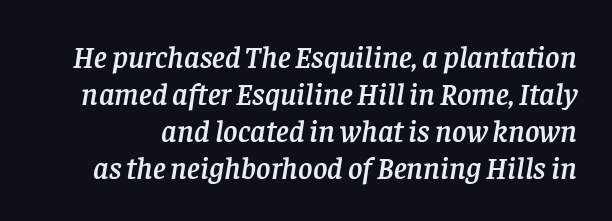
Q: Is the text italic (slanted)? A: Yes, it leans right by about 8 degrees.
Q: Is the typeface a serif or a sans-serif typeface? A: Serif.
Q: Is the text underlined? A: No.
Q: Is the spacing between letters normal or unusually wide? A: Normal.
Q: Width (condensed, normal, or wide)? A: Normal.
Q: Stroke contrast? A: Low.
Q: x-height? A: Large.
Q: Monospaced? A: No.
